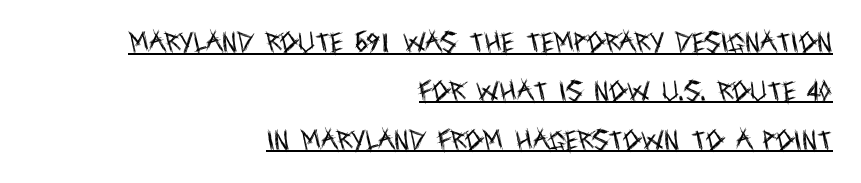
No chunkiness to these letters — they're not bold. The rendering anchors every line to the right-hand side. The tracking reads as untouched default to a designer's eye. Posture: vertical. Students, observe: this is what heavily led, spacious text looks like. The words here are underlined.
